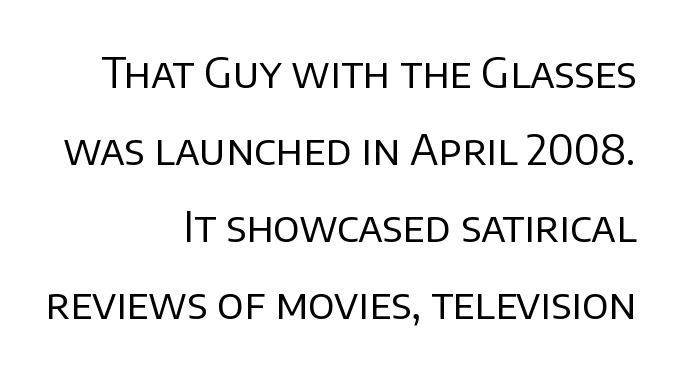
{"serif": "no", "italic": "no", "bold": "no", "weight": "regular", "width": "normal", "stroke_contrast": "low", "x_height": "large", "monospaced": "no", "underline": "no", "align": "right", "line_spacing_ratio": 1.83, "letter_spacing": "normal", "letter_spacing_em": 0.0, "glyph_px": 42}
